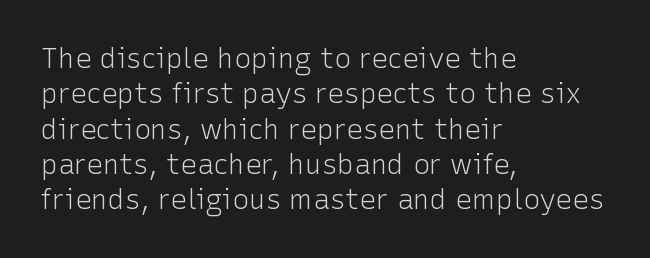
The image shows 28 px light sans-serif type, upright; set left-aligned, normal line spacing (1.26x), normal letter spacing, not underlined; low stroke contrast and a medium x-height.
